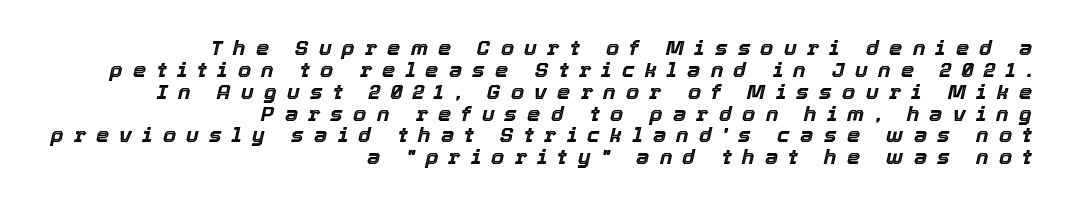
{"italic": "yes", "lean": "right", "slant_degrees": 12, "underline": "no", "align": "right", "line_spacing": "tight", "line_spacing_ratio": 1.04, "letter_spacing": "wide", "letter_spacing_em": 0.49, "glyph_px": 21}
